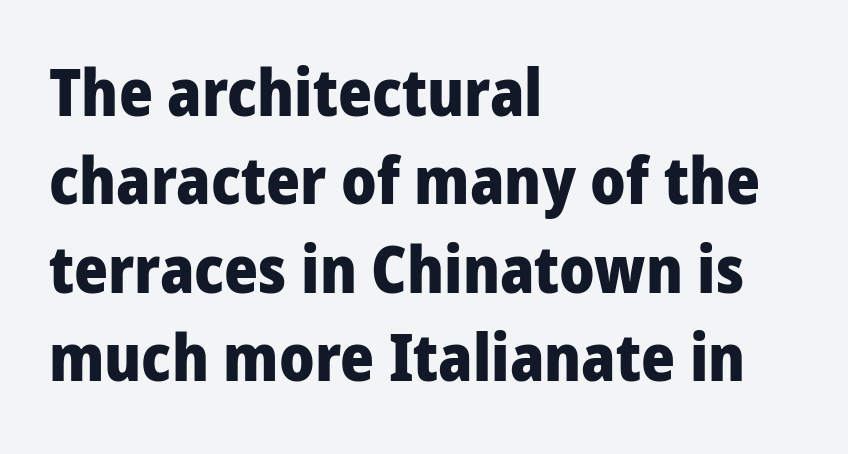
The image shows 65 px heavy, condensed sans-serif type, upright; set left-aligned, normal line spacing (1.36x), normal letter spacing, not underlined; low stroke contrast and a large x-height.
